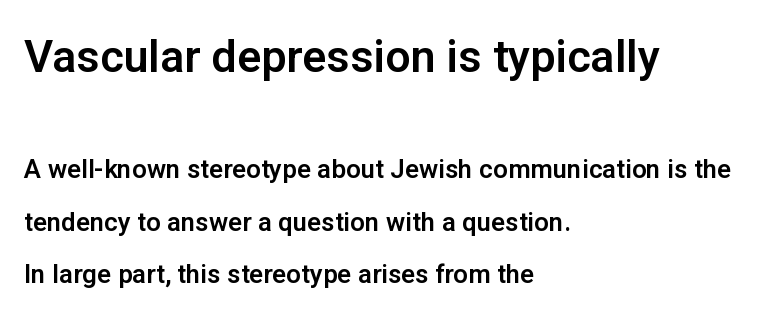
The image shows 45 px sans-serif type, upright; set left-aligned, loose line spacing (2.01x), normal letter spacing, not underlined; the first (top) block is 1.73x larger; low stroke contrast and a medium x-height.
